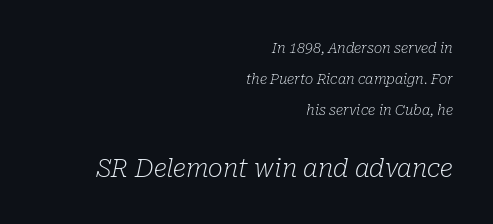
{"italic": "yes", "lean": "right", "slant_degrees": 10, "bold": "no", "underline": "no", "align": "right", "line_spacing": "loose", "line_spacing_ratio": 2.21, "letter_spacing": "normal", "letter_spacing_em": 0.0, "larger_block": "second", "size_ratio": 1.79, "glyph_px": 25}
